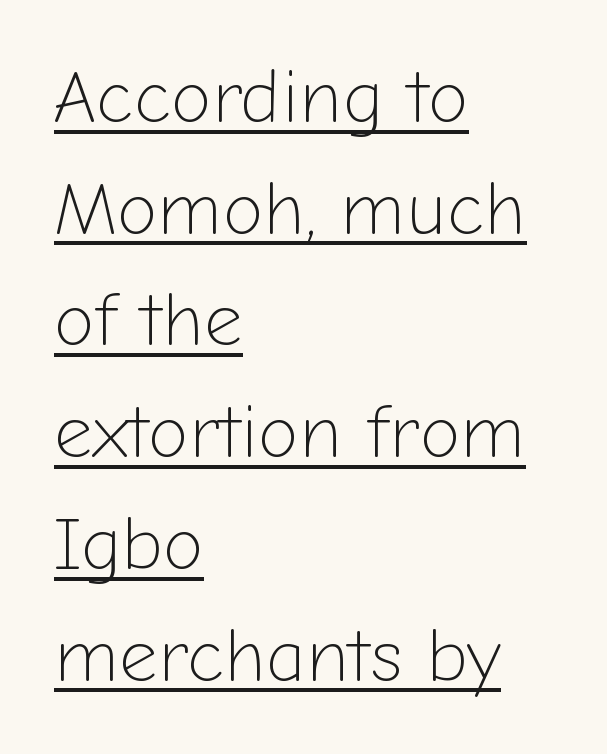
The image shows 75 px light sans-serif type, upright; set left-aligned, normal line spacing (1.49x), normal letter spacing, underlined; low stroke contrast and a medium x-height.
